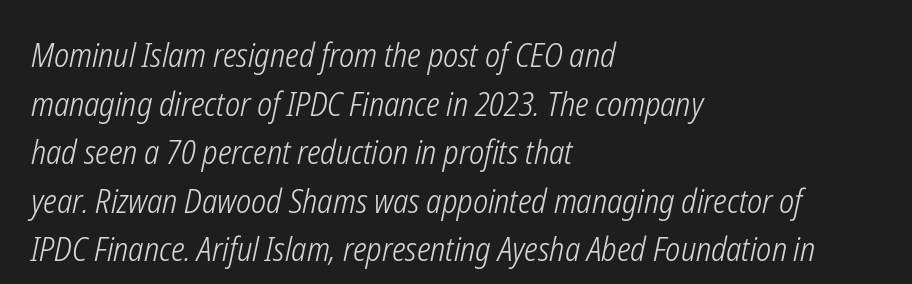
Look at the tracking — it's just the regular setting, nothing added. The typesetting does not lean heavy: it is not bold. Lines of text with bare space underneath. Leading: standard. The rendering uses natural spacing where letterforms have individual widths.
